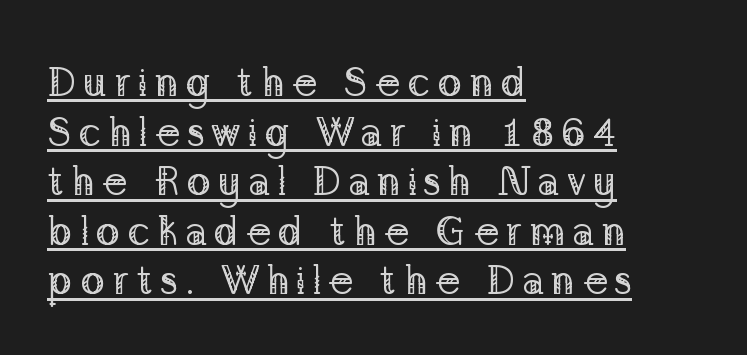
{"serif": "yes", "italic": "no", "bold": "no", "weight": "regular", "width": "normal", "stroke_contrast": "low", "x_height": "medium", "monospaced": "no", "underline": "yes", "align": "left", "line_spacing_ratio": 1.21, "glyph_px": 41}
